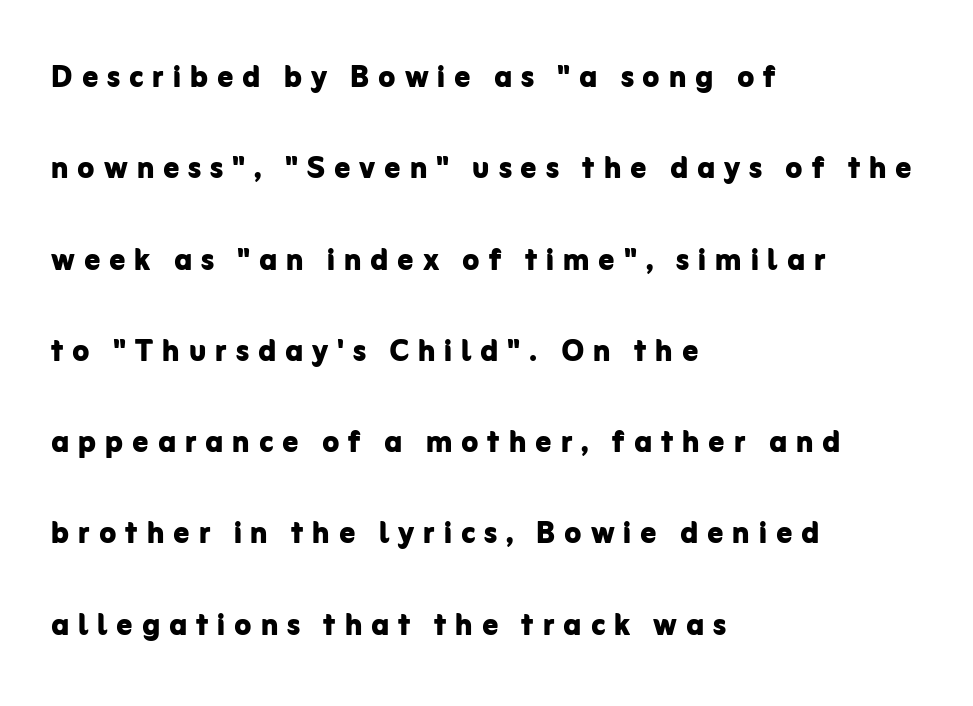
Teacher's note: observe the even left margin — that is flush-left alignment. Students, this is bold: see how much ink each stroke carries. Quick note: underline off. This sample has the flowing, uneven cadence of proportional lettering. Unlike italic type, these characters show no tilt at all. Look at the bottom of the vertical strokes: they stop flat, with no serifs.
